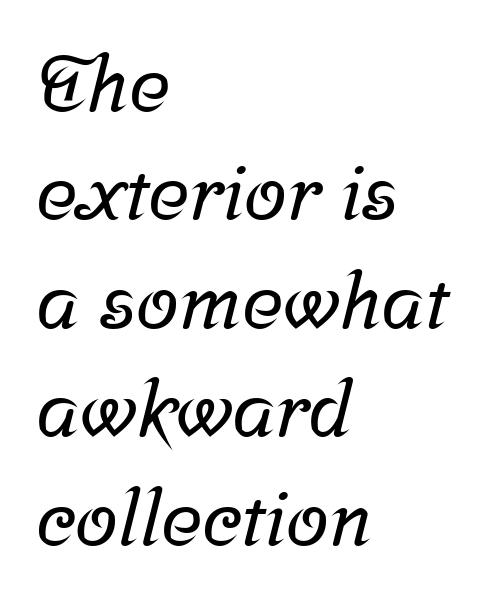
The image shows 78 px text type; set left-aligned, normal line spacing (1.39x), normal letter spacing, not underlined; low stroke contrast and a medium x-height.
